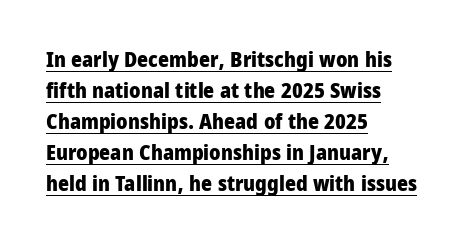
Q: Is the text bold? A: Yes.
Q: Is the text italic (slanted)? A: No, it is upright.
Q: Is the text underlined? A: Yes.
Q: How is the paragraph aligned? A: Left-aligned.
Q: Is the spacing between letters normal or unusually wide? A: Normal.
Q: Is the spacing between lines tight, normal or loose? A: Normal.
